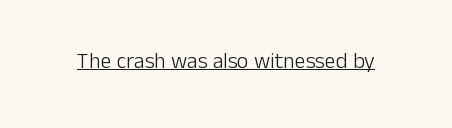
{"italic": "no", "bold": "no", "underline": "yes", "letter_spacing": "normal", "letter_spacing_em": 0.0, "glyph_px": 22}
